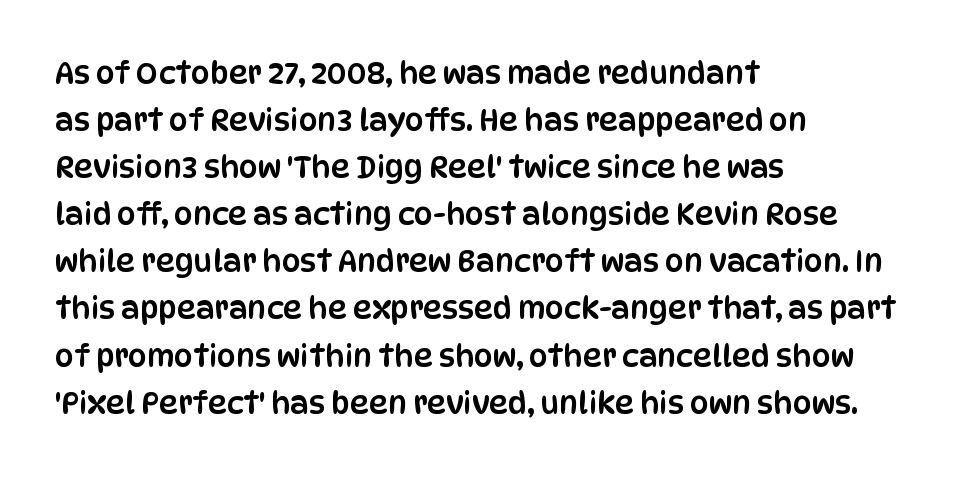
The rendering anchors every line to the left-hand side. The font family rendered here belongs to the sans-serif group. Honestly, the letter spacing is just normal — you wouldn't notice it. The rendering uses natural spacing where letterforms have individual widths. Posture: upright roman. This block has exactly the height ordinary leading produces.
